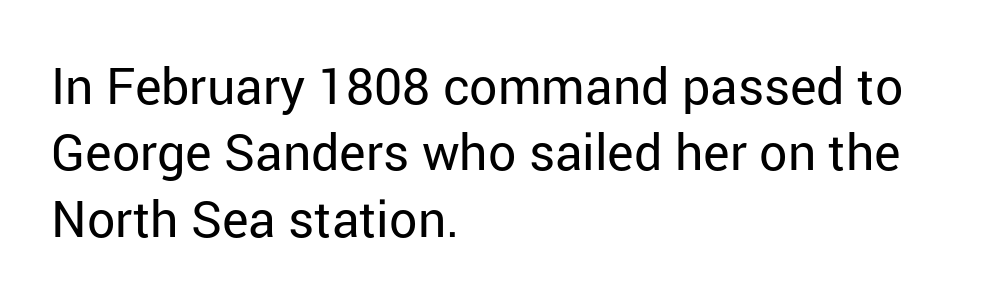
Q: Is the text bold? A: No.
Q: Is the text italic (slanted)? A: No, it is upright.
Q: Is the typeface a serif or a sans-serif typeface? A: Sans-serif.
Q: Is the text underlined? A: No.
Q: How is the paragraph aligned? A: Left-aligned.
Q: Is the spacing between letters normal or unusually wide? A: Normal.
Q: Is the spacing between lines tight, normal or loose? A: Normal.
Q: Width (condensed, normal, or wide)? A: Normal.
Q: Stroke contrast? A: Low.
Q: x-height? A: Medium.
Q: Monospaced? A: No.
